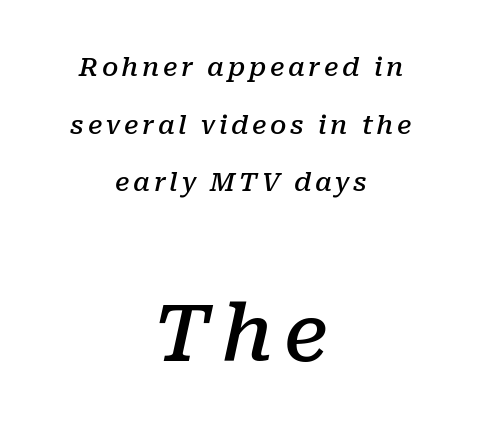
The image shows 79 px semibold serif type, italic (leaning right); set centered, loose line spacing (2.22x), not underlined; the second (bottom) block is 3.04x larger; low stroke contrast and a medium x-height.
